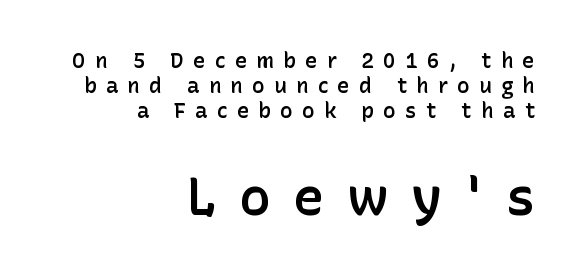
The image shows 52 px semibold sans-serif type, upright; set right-aligned, line spacing 1.2x, unusually wide letter spacing (+0.44 em), not underlined; the second (bottom) block is 2.48x larger; low stroke contrast and a medium x-height.
